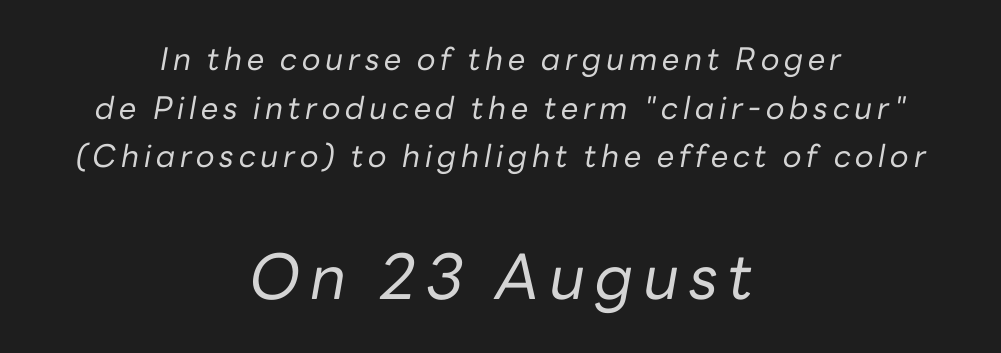
The image shows 62 px regular-weight type, italic (leaning right); set centered, normal line spacing (1.57x), not underlined; the second (bottom) block is 2.0x larger; low stroke contrast and a medium x-height.
